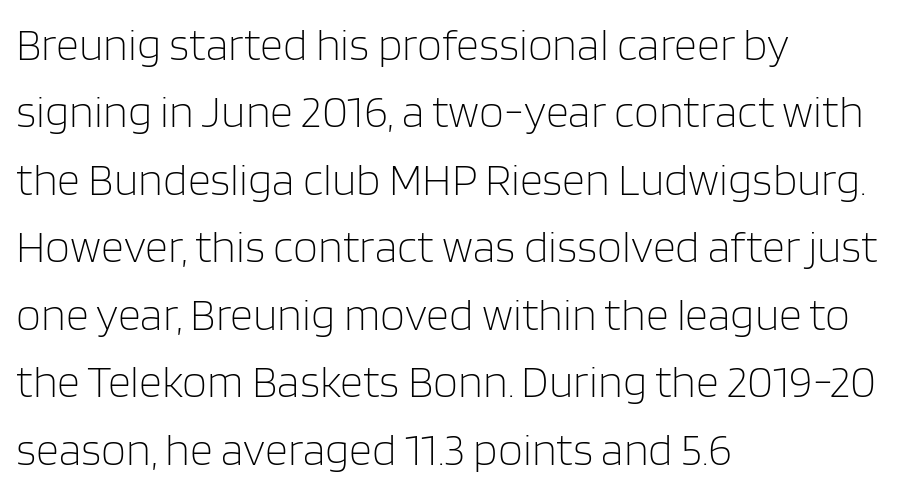
{"serif": "no", "italic": "no", "bold": "no", "weight": "light", "width": "normal", "stroke_contrast": "low", "x_height": "large", "monospaced": "no", "underline": "no", "align": "left", "line_spacing": "normal", "line_spacing_ratio": 1.5, "letter_spacing": "normal", "letter_spacing_em": 0.0, "glyph_px": 45}
